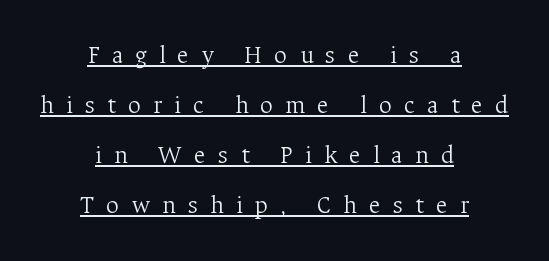
Layout note: lines centered. Is there an underline? Yes — a line sits under the letters. Honestly, the letter spacing is so wide it's the main thing you notice. In terms of leading, this rendering errs on the spacious side. You can tell it's not italic because the verticals are truly vertical. Is the type heavy? It reads as light-to-regular instead.
